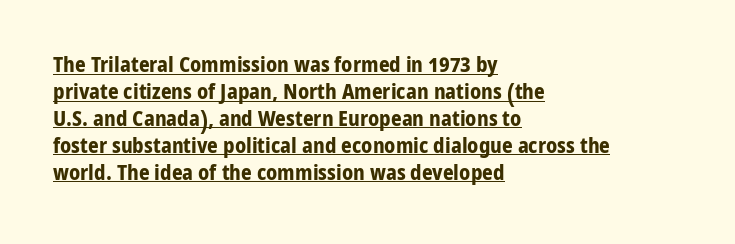
The image shows 21 px bold type, upright; set left-aligned, normal line spacing (1.28x), normal letter spacing, underlined.
